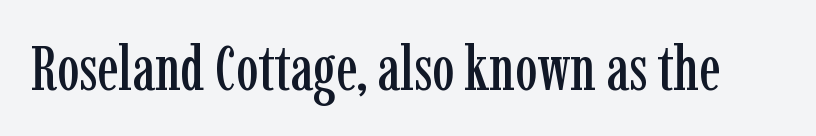
Unlike a clean sans, this face finishes its strokes with serifs. Character widths vary here, with narrow letters taking less room than wide ones. Italic: no, the glyphs are upright roman. Clear beneath every line of the passage. Compared with typical body copy, the letter spacing here is the same.
